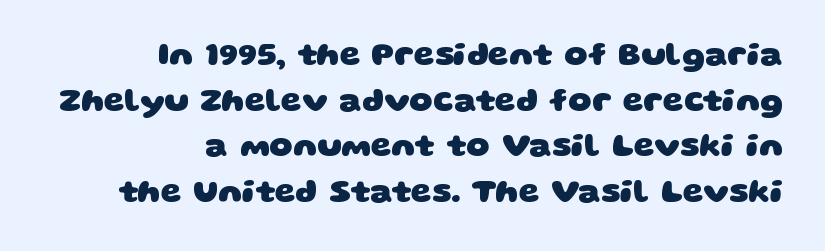
{"serif": "no", "bold": "yes", "weight": "heavy", "width": "wide", "stroke_contrast": "low", "x_height": "large", "monospaced": "no", "underline": "no", "align": "right", "line_spacing": "normal", "line_spacing_ratio": 1.38, "letter_spacing": "normal", "letter_spacing_em": 0.0, "glyph_px": 33}
